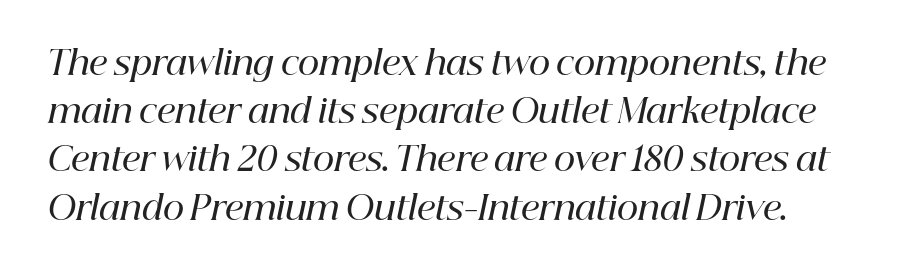
The image shows 33 px semibold serif type, italic (leaning right); set normal line spacing (1.46x), normal letter spacing, not underlined; high stroke contrast and a medium x-height.
